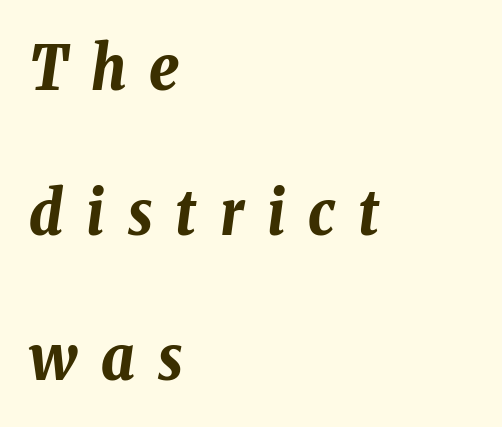
Anything drawn beneath the words? Only blank space. The setting favours the left margin, as ordinary paragraphs usually do. The face used here has the dense, thick strokes of a bold. There is plenty of visible air inserted between adjacent glyphs.
